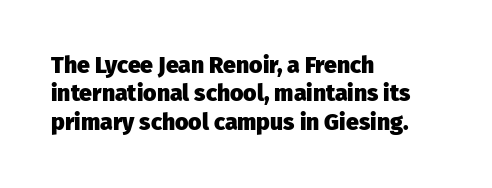
{"italic": "no", "bold": "yes", "underline": "no", "align": "left", "line_spacing_ratio": 1.23, "letter_spacing": "normal", "letter_spacing_em": 0.0, "glyph_px": 23}
